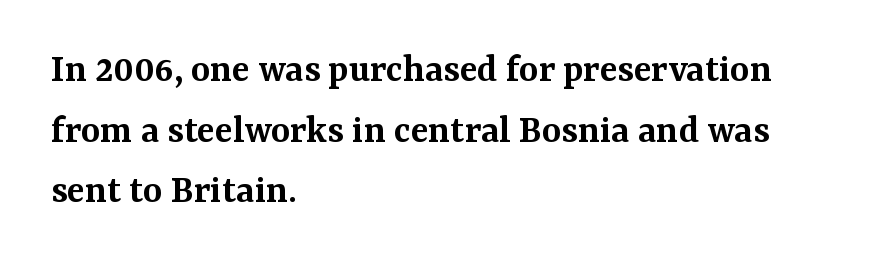
The image shows 41 px semibold serif type, upright; set left-aligned, normal line spacing (1.48x), normal letter spacing, not underlined; medium stroke contrast and a medium x-height.
